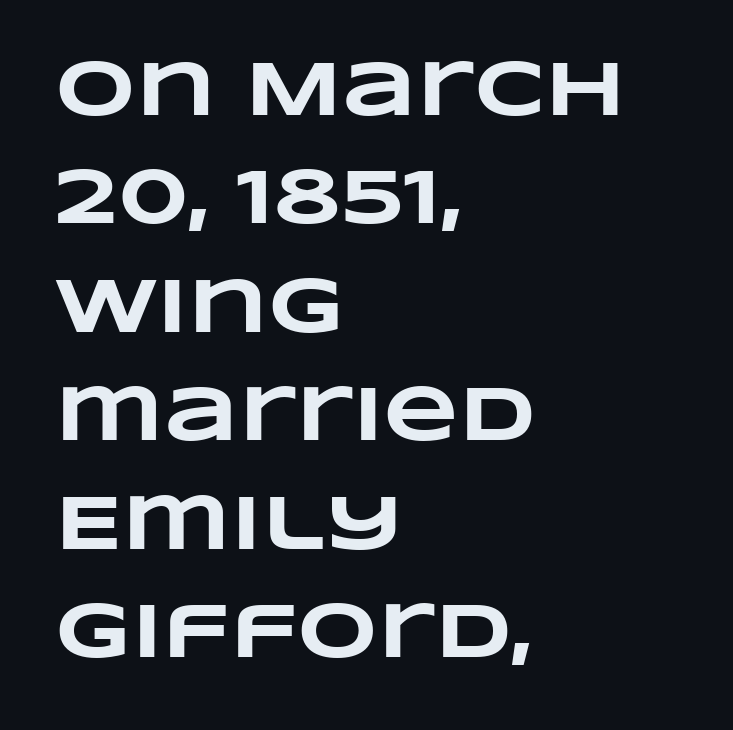
The face used here is rendered with its standard letterfit. Spacing verdict: proportional, widths tailored to each character. The rows are spaced the way most documents space them. Does the copy run flush right? No — it runs flush left.
